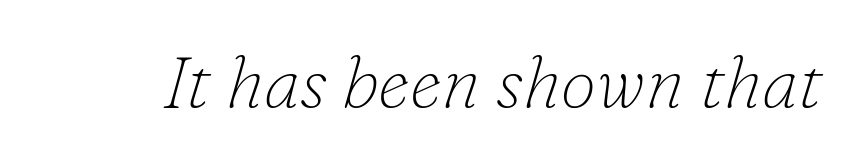
The image shows 72 px thin serif type, italic (leaning right); set normal letter spacing, not underlined; low stroke contrast and a small x-height.
